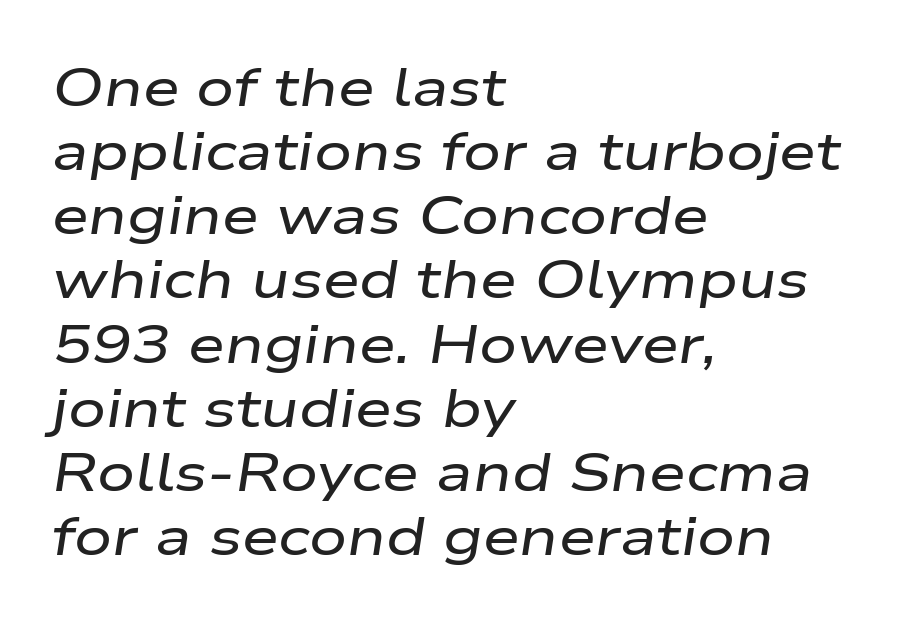
Descender tails drop into unmarked territory. Proportional: the letters do not fall into vertical columns. Short note: letters normally spaced. Casual observation: everything's shoved over to the left. It's the slanting kind of type.
